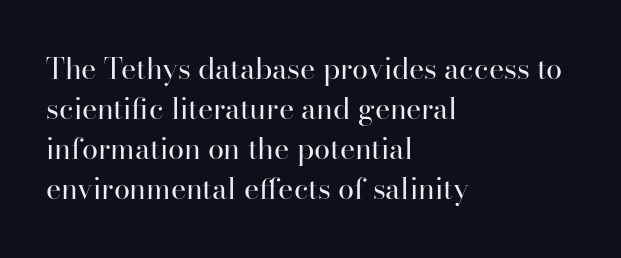
How would I describe the line gaps? Plain and ordinary. Default kerning and tracking; the words read as compact shapes. This is the regular roman posture of the typeface. Unbolded letterforms with no extra heft.
